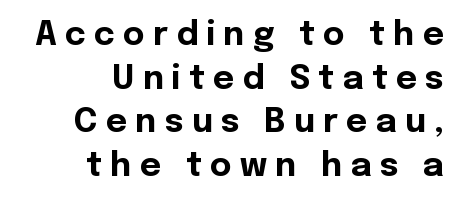
The image shows 33 px bold sans-serif type, upright; set right-aligned, normal line spacing (1.32x), unusually wide letter spacing (+0.25 em), not underlined; a medium x-height.
